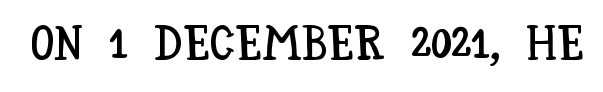
{"italic": "no", "width": "condensed", "stroke_contrast": "low", "x_height": "large", "monospaced": "no", "underline": "no", "letter_spacing": "normal", "letter_spacing_em": 0.0, "glyph_px": 48}
